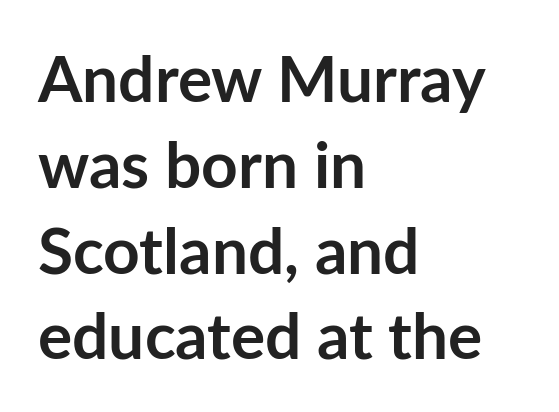
{"serif": "no", "italic": "no", "bold": "yes", "weight": "semibold", "width": "normal", "stroke_contrast": "low", "x_height": "medium", "monospaced": "no", "underline": "no", "align": "left", "line_spacing": "normal", "line_spacing_ratio": 1.34, "letter_spacing": "normal", "letter_spacing_em": 0.0, "glyph_px": 64}
